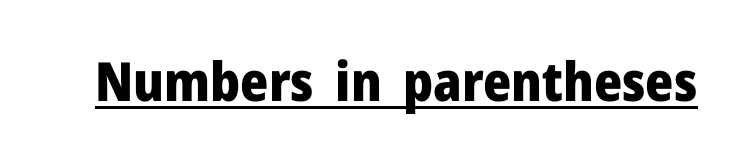
The passage shown is underscored from start to finish. The typesetting leans heavy: a genuine bold. Honestly, the letter spacing is just normal — you wouldn't notice it. Is there any slant? The stems are plumb.
